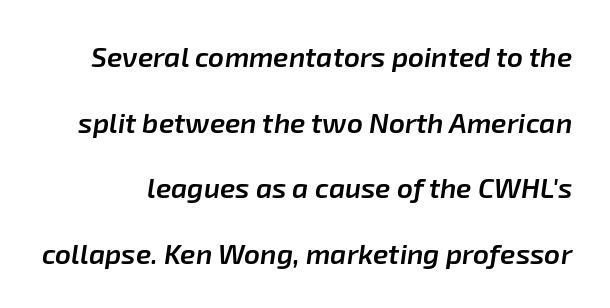
Q: Is the text bold? A: Semi-bold.
Q: Is the text italic (slanted)? A: Yes, it leans right by about 8 degrees.
Q: Is the text underlined? A: No.
Q: Is the spacing between letters normal or unusually wide? A: Normal.
Q: Is the spacing between lines tight, normal or loose? A: Loose.
Q: Width (condensed, normal, or wide)? A: Normal.
Q: Stroke contrast? A: Low.
Q: x-height? A: Medium.
Q: Monospaced? A: No.
